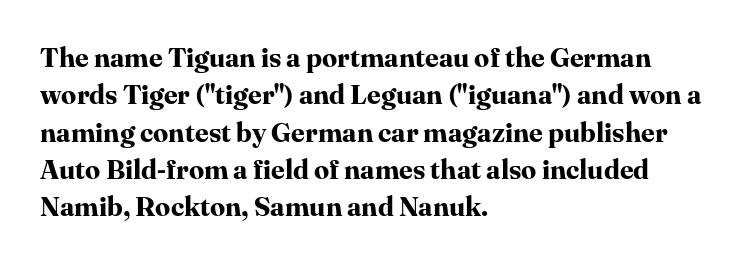
It's the straight-up-and-down kind of type. The lines are quadded left. Letter spacing: default. Rule under the text: the space is simply empty. The space between consecutive lines is moderate. Notice how thick the strokes are: this is what a full bold looks like.
